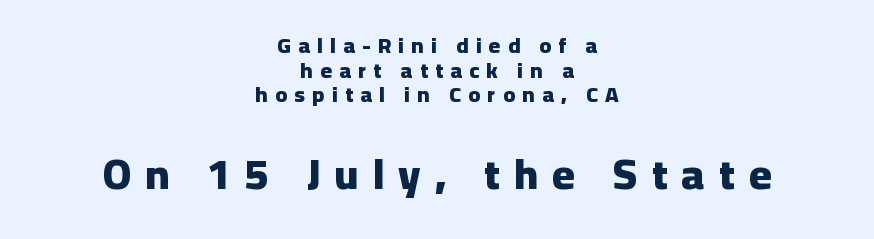
Q: Is the text bold? A: Yes.
Q: Is the text italic (slanted)? A: No, it is upright.
Q: Is the typeface a serif or a sans-serif typeface? A: Sans-serif.
Q: Is the text underlined? A: No.
Q: How is the paragraph aligned? A: Centered.
Q: Is the spacing between letters normal or unusually wide? A: Unusually wide.
Q: Is the spacing between lines tight, normal or loose? A: Tight.
Q: Which block of text is set in a larger size, the first (top) or the second (bottom)? A: The second (bottom) one.
Q: Width (condensed, normal, or wide)? A: Normal.
Q: Stroke contrast? A: Low.
Q: x-height? A: Medium.
Q: Monospaced? A: No.
